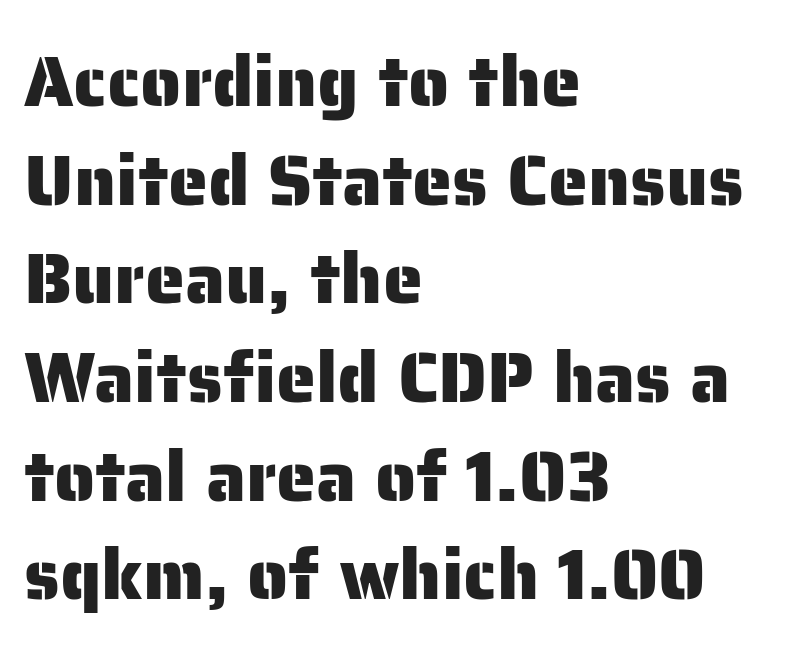
There is no visible air inserted between adjacent glyphs. Check the space under the baseline: it is left empty. Character widths vary here, with narrow letters taking less room than wide ones. Each line starts at the same left margin while the right side varies. Regarding leading, the lines here are spaced in the standard way. A typesetter would mark this as roman, not italic.
